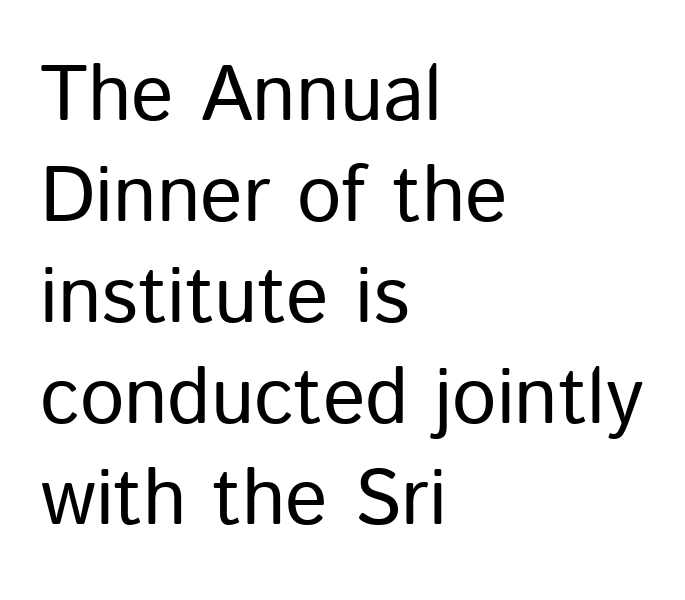
{"serif": "no", "italic": "no", "bold": "no", "weight": "regular", "width": "normal", "stroke_contrast": "low", "x_height": "medium", "monospaced": "no", "underline": "no", "align": "left", "line_spacing": "normal", "line_spacing_ratio": 1.28, "letter_spacing": "normal", "letter_spacing_em": 0.0, "glyph_px": 79}
